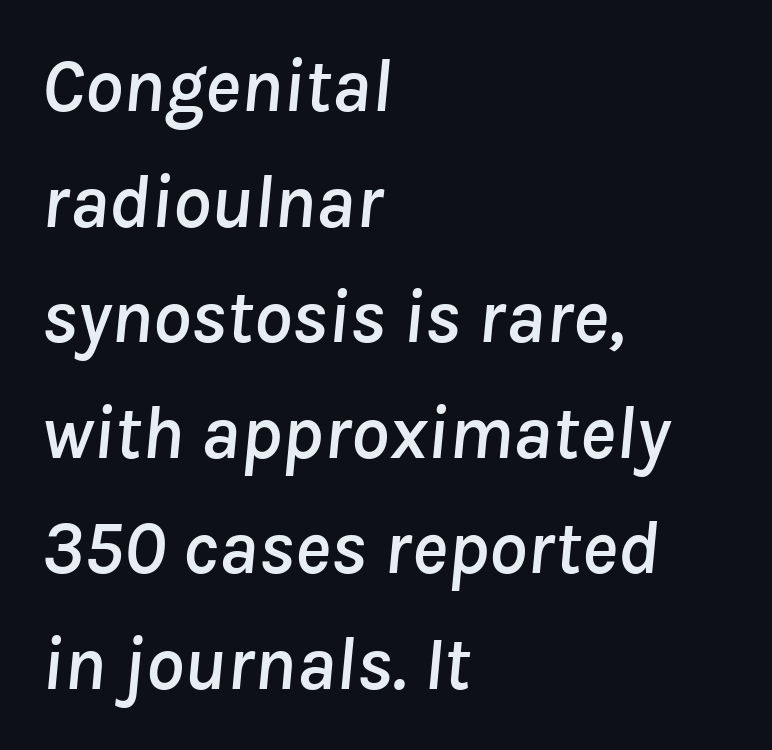
Q: Is the text italic (slanted)? A: Yes, it leans right by about 8 degrees.
Q: Is the text underlined? A: No.
Q: How is the paragraph aligned? A: Left-aligned.
Q: Is the spacing between letters normal or unusually wide? A: Normal.
Q: Is the spacing between lines tight, normal or loose? A: Normal.
Q: Width (condensed, normal, or wide)? A: Normal.
Q: Stroke contrast? A: Low.
Q: x-height? A: Medium.
Q: Monospaced? A: No.
